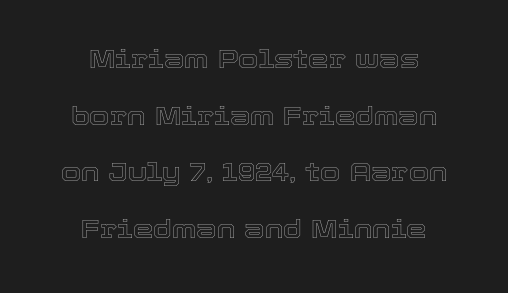
{"italic": "no", "underline": "no", "align": "center", "line_spacing": "loose", "line_spacing_ratio": 2.18, "letter_spacing": "normal", "letter_spacing_em": 0.0, "glyph_px": 26}
